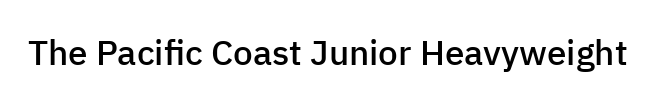
{"serif": "no", "italic": "no", "bold": "semi", "weight": "semibold", "width": "normal", "stroke_contrast": "low", "x_height": "medium", "monospaced": "no", "underline": "no", "letter_spacing": "normal", "letter_spacing_em": 0.0, "glyph_px": 35}
